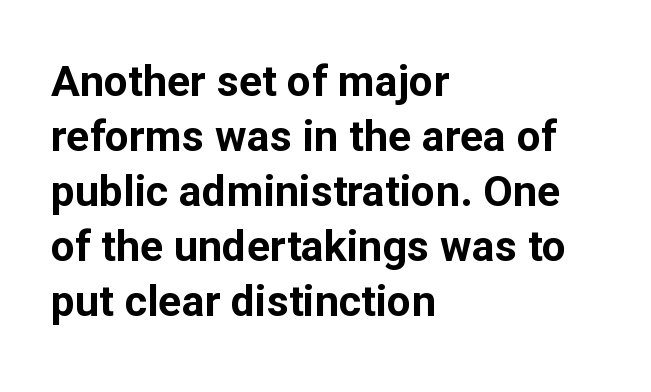
{"serif": "no", "italic": "no", "bold": "yes", "weight": "bold", "width": "normal", "stroke_contrast": "low", "x_height": "medium", "monospaced": "no", "underline": "no", "align": "left", "line_spacing": "normal", "line_spacing_ratio": 1.28, "letter_spacing": "normal", "letter_spacing_em": 0.0, "glyph_px": 43}
